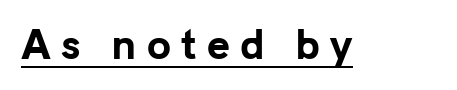
Here the designer chose a conventional face with non-uniform glyph widths. The strokes are fattened all the way to bold. Rendered with straight, roman letterforms. To sum up the face: it is a sans, with no serifs. Each word looks stretched out because of the extra space between its letters. Does a line run under the words? Yes, clearly.
